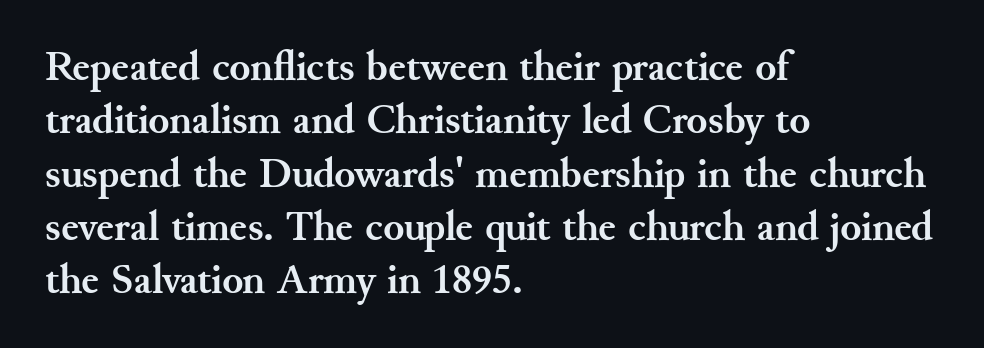
{"serif": "yes", "italic": "no", "bold": "yes", "weight": "semibold", "width": "normal", "stroke_contrast": "medium", "x_height": "small", "monospaced": "no", "underline": "no", "align": "left", "line_spacing_ratio": 1.24, "letter_spacing": "normal", "letter_spacing_em": 0.0, "glyph_px": 43}
